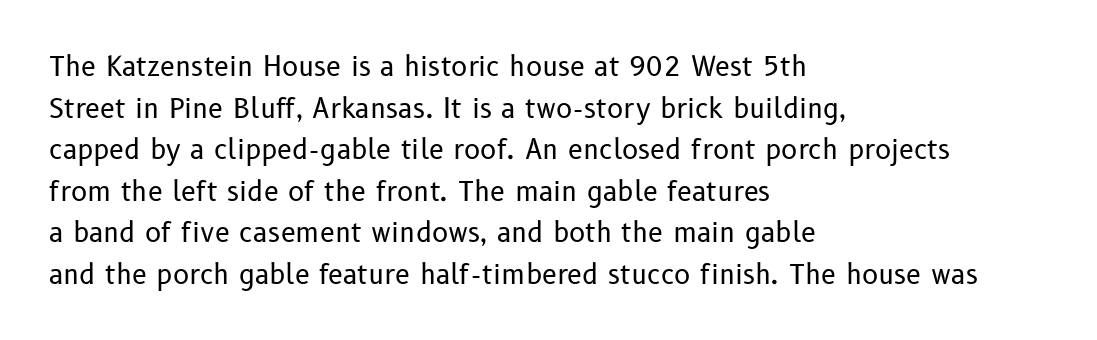
This sample uses an upright cut, with every glyph sitting square on the baseline. Lines of text with bare space underneath. The setting favours the left margin, as ordinary paragraphs usually do. Leading: standard. The typesetting does not lean heavy: it is not bold. You could call the tracking neutral — neither tight nor loose.
